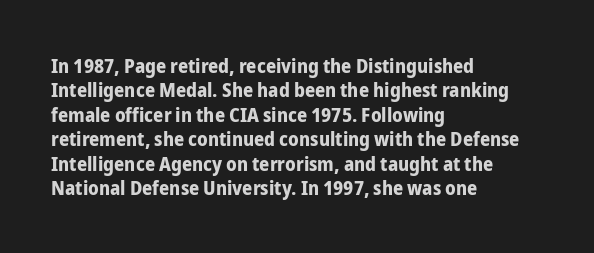
{"italic": "no", "bold": "yes", "underline": "no", "align": "left", "line_spacing_ratio": 1.22, "letter_spacing": "normal", "letter_spacing_em": 0.0, "glyph_px": 20}
